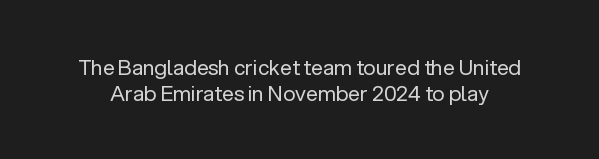
{"italic": "no", "bold": "no", "underline": "no", "line_spacing_ratio": 1.22, "letter_spacing": "normal", "letter_spacing_em": 0.0, "glyph_px": 21}
